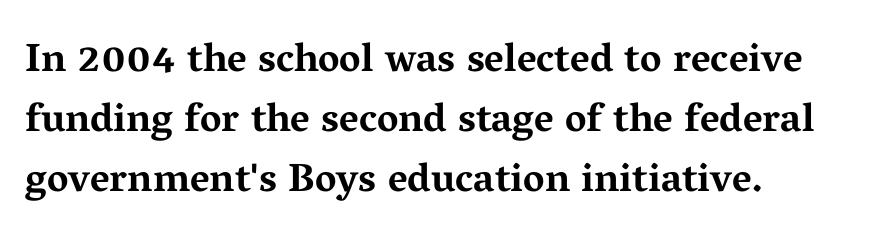
Varying glyph widths throughout — classic text-font behaviour. Does the leading feel generous? No, just average. Notice how the stems are strictly vertical — no italics here. Glance below the letters and you will spot only blank space. Emphasis by weight is at full strength: bold.
